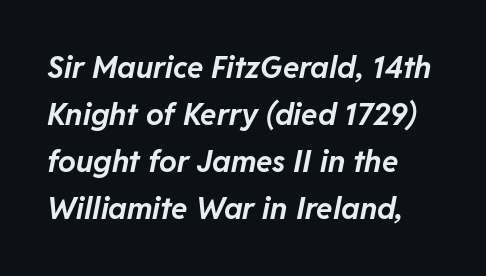
The image shows 30 px bold type, italic (leaning right); set left-aligned, normal line spacing (1.57x), normal letter spacing, not underlined; low stroke contrast and a medium x-height.
